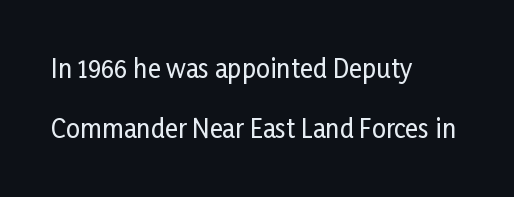
Q: Is the text italic (slanted)? A: No, it is upright.
Q: Is the text underlined? A: No.
Q: How is the paragraph aligned? A: Left-aligned.
Q: Is the spacing between letters normal or unusually wide? A: Normal.
Q: Is the spacing between lines tight, normal or loose? A: Loose.
